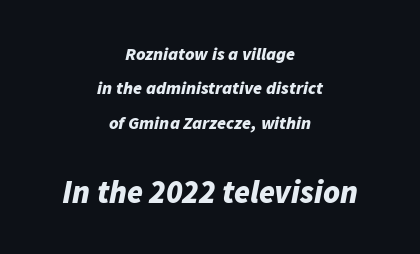
The image shows 32 px bold type, italic (leaning right); set centered, loose line spacing (1.91x), normal letter spacing, not underlined; the second (bottom) block is 1.78x larger; low stroke contrast and a medium x-height.
